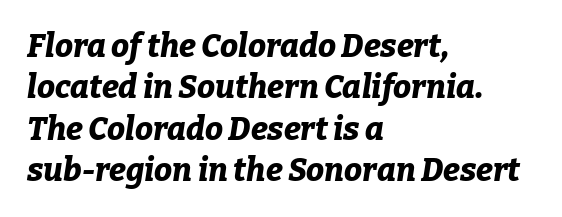
The image shows 32 px bold type, italic (leaning right); set left-aligned, normal line spacing (1.29x), normal letter spacing, not underlined; low stroke contrast and a medium x-height.
